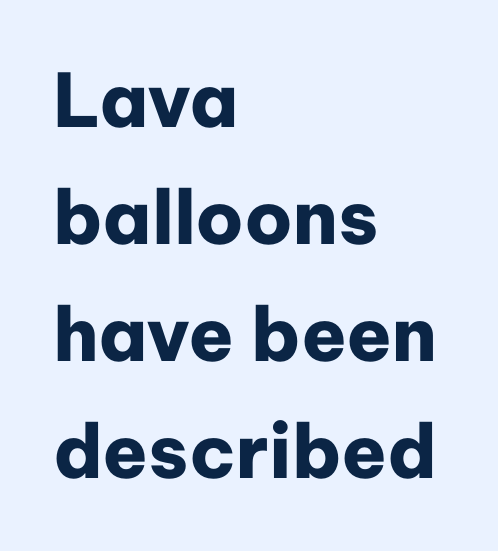
The image shows 74 px heavy sans-serif type, upright; set left-aligned, normal line spacing (1.58x), normal letter spacing, not underlined; low stroke contrast and a medium x-height.
